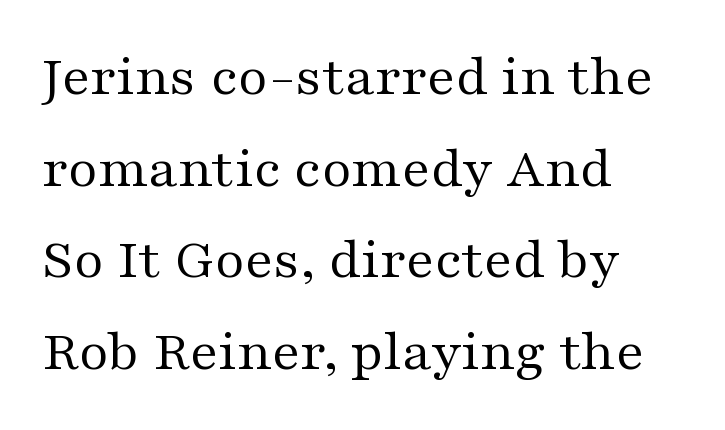
Q: Is the text bold? A: No.
Q: Is the text italic (slanted)? A: No, it is upright.
Q: Is the typeface a serif or a sans-serif typeface? A: Serif.
Q: Is the text underlined? A: No.
Q: How is the paragraph aligned? A: Left-aligned.
Q: Is the spacing between letters normal or unusually wide? A: Normal.
Q: Is the spacing between lines tight, normal or loose? A: Normal.
Q: Width (condensed, normal, or wide)? A: Wide.
Q: Stroke contrast? A: Medium.
Q: x-height? A: Medium.
Q: Monospaced? A: No.
